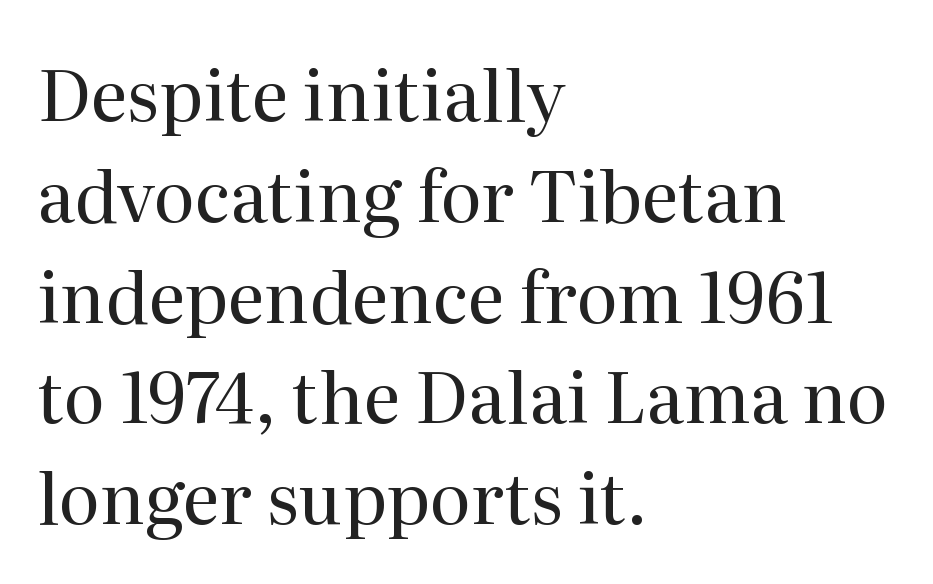
Q: Is the text bold? A: No.
Q: Is the text italic (slanted)? A: No, it is upright.
Q: Is the typeface a serif or a sans-serif typeface? A: Serif.
Q: Is the text underlined? A: No.
Q: How is the paragraph aligned? A: Left-aligned.
Q: Is the spacing between letters normal or unusually wide? A: Normal.
Q: Is the spacing between lines tight, normal or loose? A: Normal.
Q: Width (condensed, normal, or wide)? A: Normal.
Q: Stroke contrast? A: Medium.
Q: x-height? A: Medium.
Q: Monospaced? A: No.
